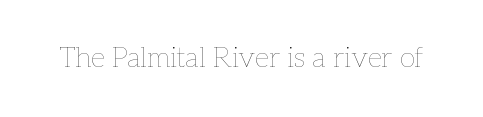
The font sits on the lighter half of the weight spectrum, regular included. The letters sit at their default tracking, neither squeezed nor spread. Think of a printed novel: that variable character pitch is what you see here. The string is rendered with underlining switched off.
